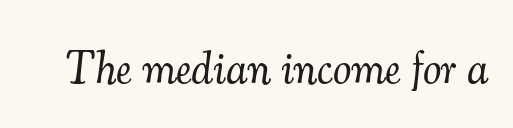
{"serif": "yes", "italic": "yes", "lean": "right", "slant_degrees": 7, "bold": "no", "weight": "light", "width": "normal", "stroke_contrast": "medium", "x_height": "small", "monospaced": "no", "underline": "no", "letter_spacing": "normal", "letter_spacing_em": 0.0, "glyph_px": 46}
